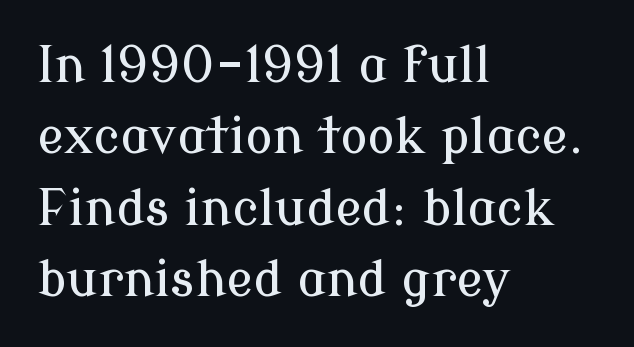
The image shows 50 px serif type, upright; set left-aligned, normal line spacing (1.43x), normal letter spacing, not underlined; low stroke contrast and a medium x-height.
